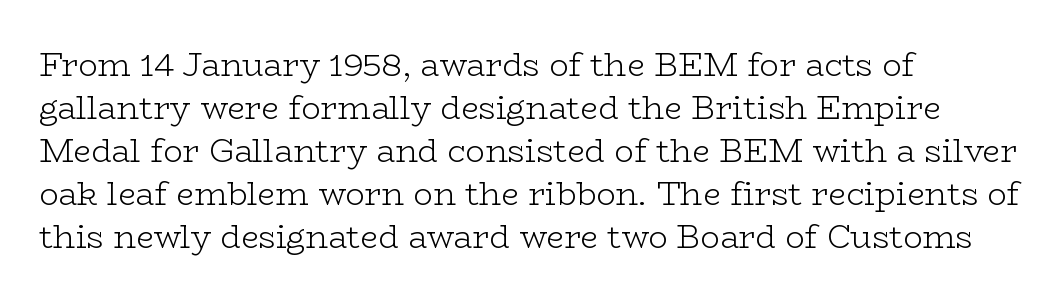
Ink coverage per letter is moderate at most. A roman cut, with each character standing at attention. The gap between lines stays unmarked. Is this a fixed-width face? No — the glyphs have proportional, varying widths.
